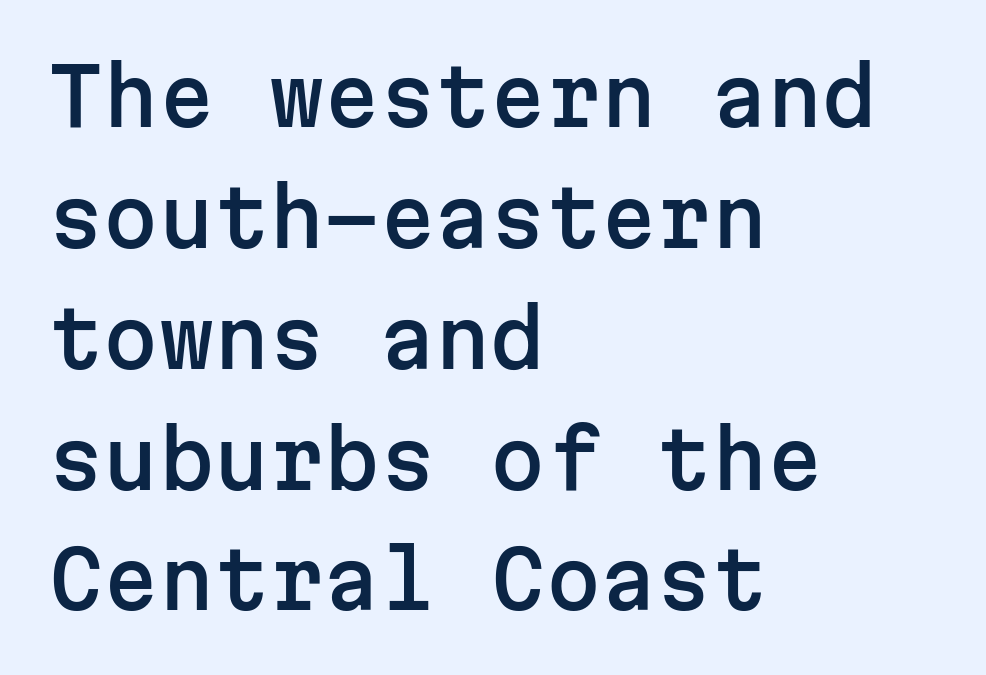
{"serif": "no", "italic": "no", "width": "normal", "stroke_contrast": "low", "x_height": "medium", "monospaced": "yes", "underline": "no", "align": "left", "line_spacing": "normal", "line_spacing_ratio": 1.53, "letter_spacing": "normal", "letter_spacing_em": 0.0, "glyph_px": 79}
